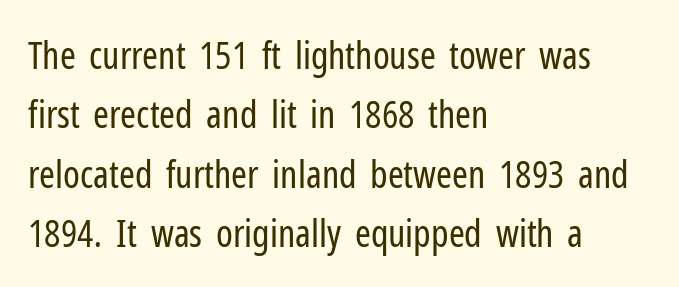
Q: Is the text bold? A: No.
Q: Is the text italic (slanted)? A: No, it is upright.
Q: Is the typeface a serif or a sans-serif typeface? A: Sans-serif.
Q: Is the text underlined? A: No.
Q: How is the paragraph aligned? A: Left-aligned.
Q: Is the spacing between letters normal or unusually wide? A: Normal.
Q: Is the spacing between lines tight, normal or loose? A: Normal.
Q: Width (condensed, normal, or wide)? A: Condensed.
Q: Stroke contrast? A: Low.
Q: x-height? A: Medium.
Q: Monospaced? A: No.
